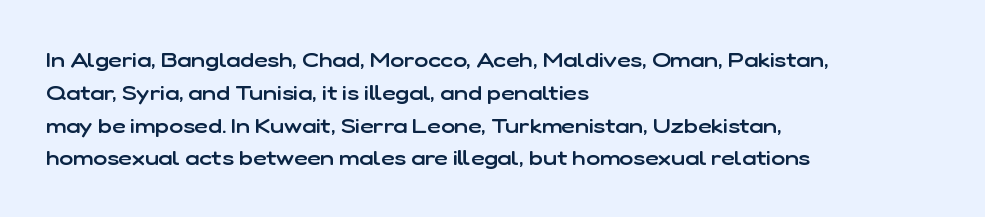
{"italic": "no", "bold": "semi", "underline": "no", "align": "left", "line_spacing": "normal", "line_spacing_ratio": 1.56, "letter_spacing": "normal", "letter_spacing_em": 0.0, "glyph_px": 21}
